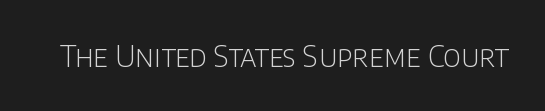
The image shows 29 px light sans-serif type, upright; set normal letter spacing, not underlined; low stroke contrast and a large x-height.
